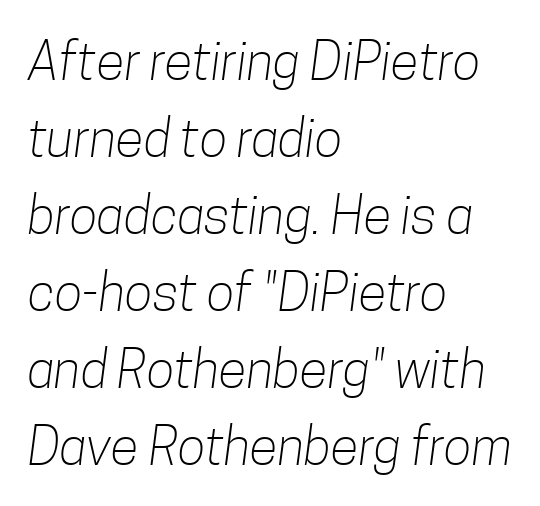
Q: Is the text bold? A: No.
Q: Is the typeface a serif or a sans-serif typeface? A: Sans-serif.
Q: Is the text underlined? A: No.
Q: How is the paragraph aligned? A: Left-aligned.
Q: Is the spacing between letters normal or unusually wide? A: Normal.
Q: Is the spacing between lines tight, normal or loose? A: Normal.
Q: Width (condensed, normal, or wide)? A: Condensed.
Q: Stroke contrast? A: Low.
Q: x-height? A: Medium.
Q: Monospaced? A: No.
